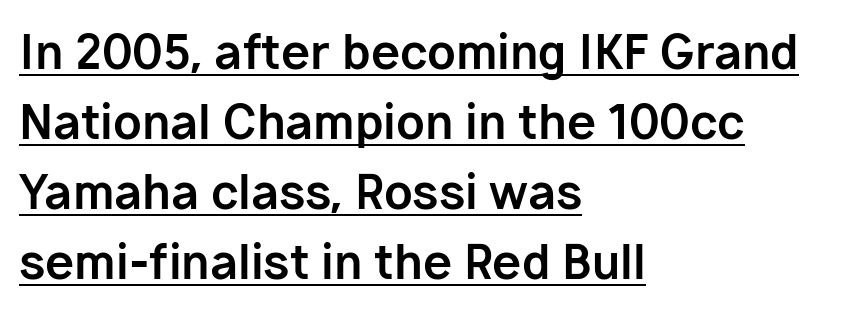
The image shows 47 px bold sans-serif type, upright; set left-aligned, normal line spacing (1.49x), normal letter spacing, underlined; low stroke contrast and a medium x-height.
